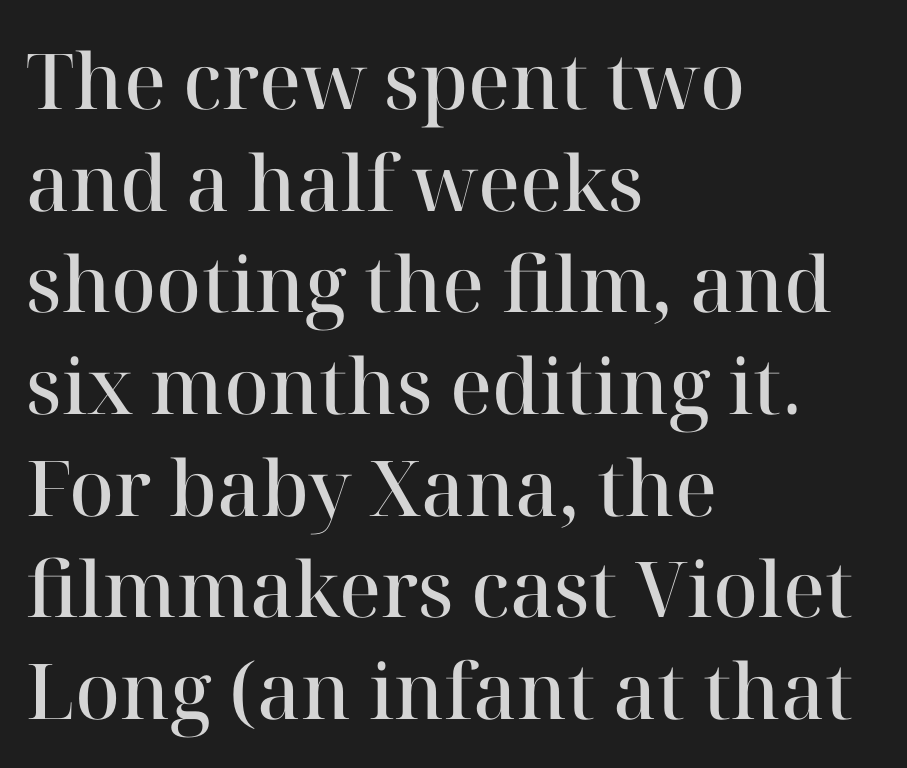
{"serif": "yes", "italic": "no", "bold": "semi", "weight": "semibold", "width": "normal", "stroke_contrast": "high", "x_height": "medium", "monospaced": "no", "underline": "no", "align": "left", "line_spacing": "normal", "line_spacing_ratio": 1.32, "letter_spacing": "normal", "letter_spacing_em": 0.0, "glyph_px": 77}
